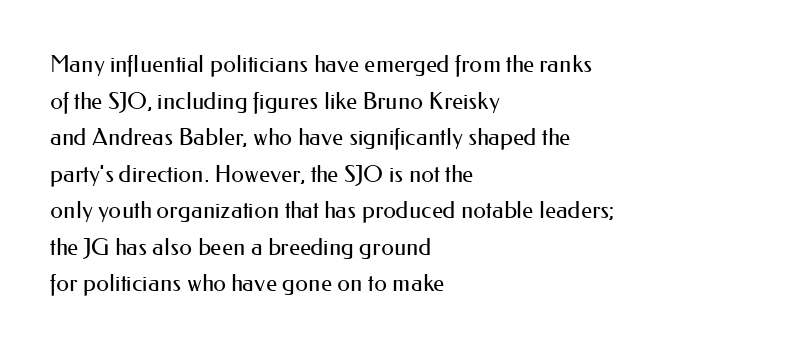
The image shows 23 px text type, upright; set left-aligned, normal line spacing (1.59x), normal letter spacing, not underlined.
